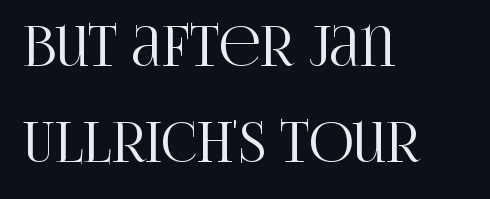
Q: Is the text italic (slanted)? A: No, it is upright.
Q: Is the typeface a serif or a sans-serif typeface? A: Serif.
Q: Is the text underlined? A: No.
Q: How is the paragraph aligned? A: Left-aligned.
Q: Is the spacing between letters normal or unusually wide? A: Normal.
Q: Width (condensed, normal, or wide)? A: Condensed.
Q: Stroke contrast? A: High.
Q: x-height? A: Large.
Q: Monospaced? A: No.
